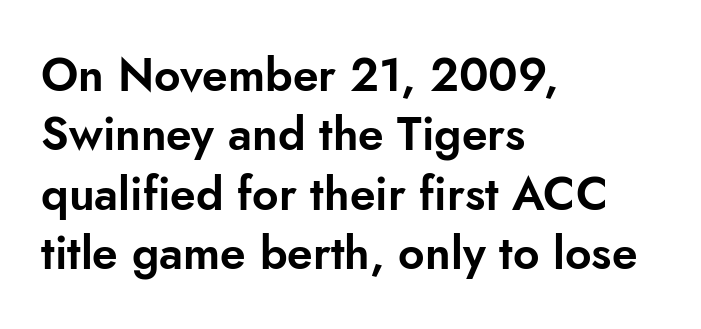
Casual observation: everything's shoved over to the left. Each new line begins a customary step beneath the previous one. Style check: upright. Tracking value appears to be zero — textbook default spacing. Letterform terminals end flat and unadorned throughout the passage.
